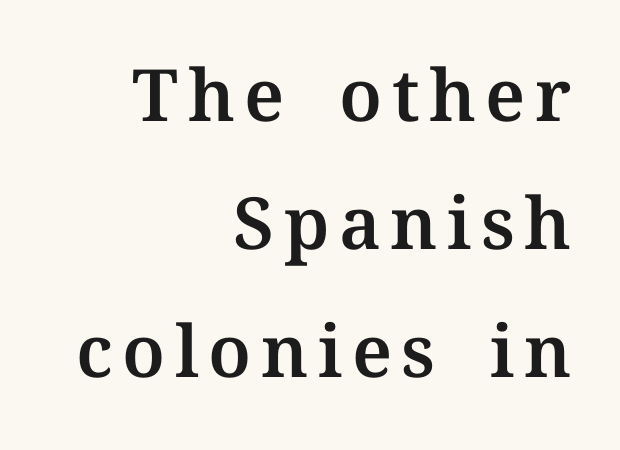
The image shows 72 px serif type, upright; set right-aligned, line spacing 1.78x, not underlined; medium stroke contrast and a medium x-height.
